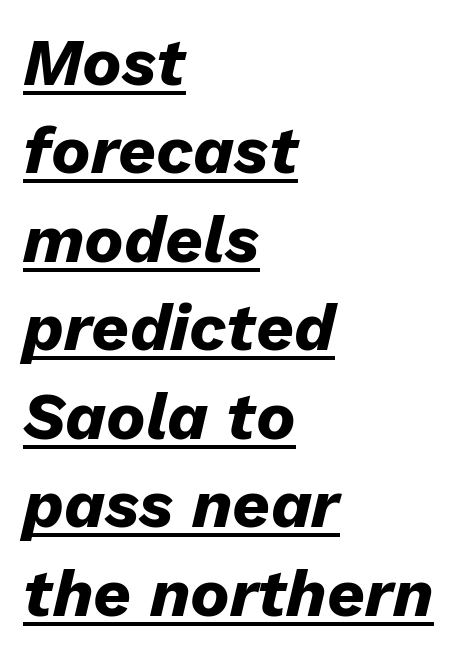
The compositor pushed each line to the left boundary. In terms of weight, the rendering is a true, heavy bold. Slant detected: the letters are inclined. Looks like regular typesetting: each glyph gets only the width it needs.
